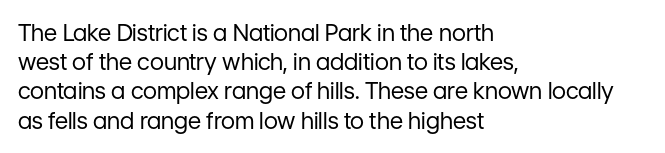
The image shows 23 px text type, upright; set left-aligned, normal line spacing (1.27x), normal letter spacing, not underlined.
